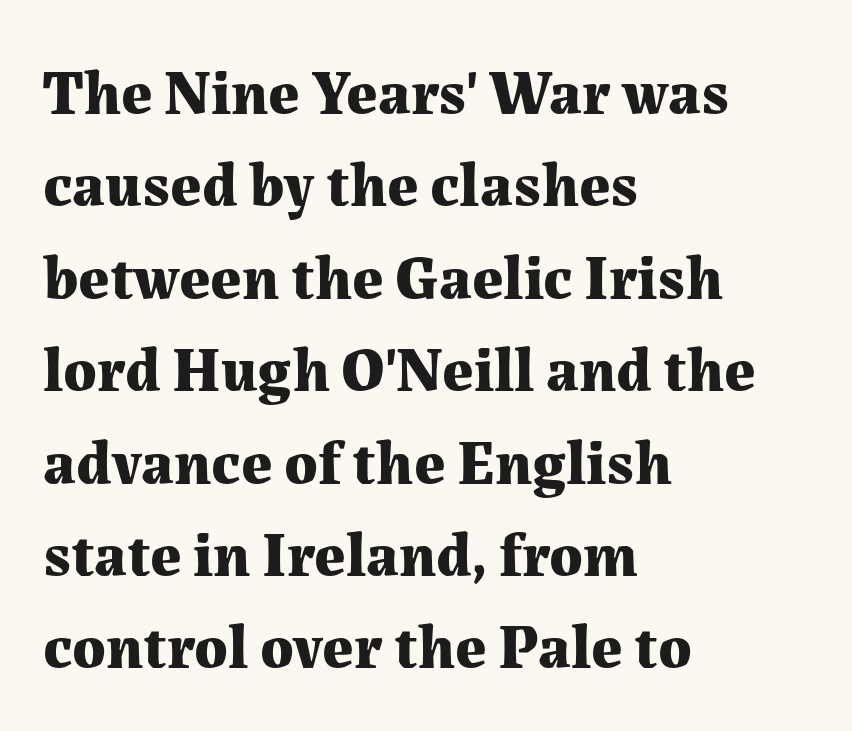
The rendering uses a moderate line-height, typical for paragraphs. These words are printed bold, with thick strokes throughout. The type sits square on the baseline with zero lean. The rendering uses natural spacing where letterforms have individual widths.
